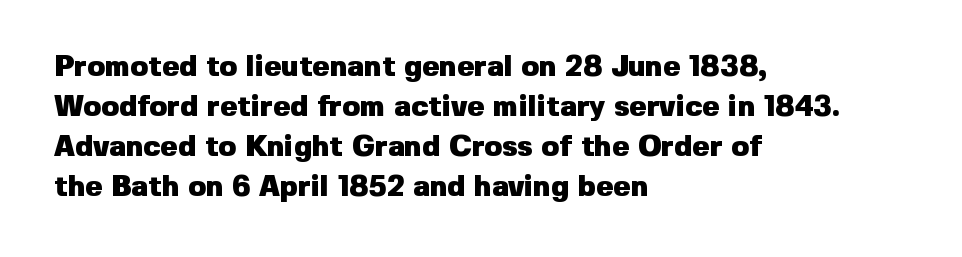
Note the varied advance widths — an 'i' is clearly narrower than an 'm'. Look at the stroke-to-counter ratio: heavy, a bold. Vertical spacing — default. Line beginnings align vertically; line endings do not. Rendered with straight, roman letterforms.
